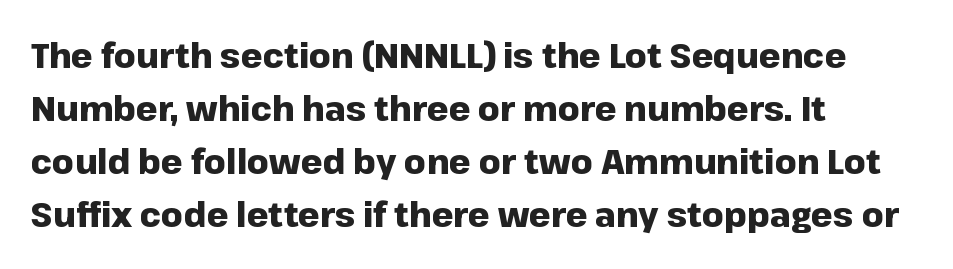
{"serif": "no", "italic": "no", "bold": "yes", "weight": "heavy", "width": "normal", "stroke_contrast": "low", "x_height": "medium", "monospaced": "no", "underline": "no", "align": "left", "line_spacing": "normal", "line_spacing_ratio": 1.56, "letter_spacing": "normal", "letter_spacing_em": 0.0, "glyph_px": 34}
